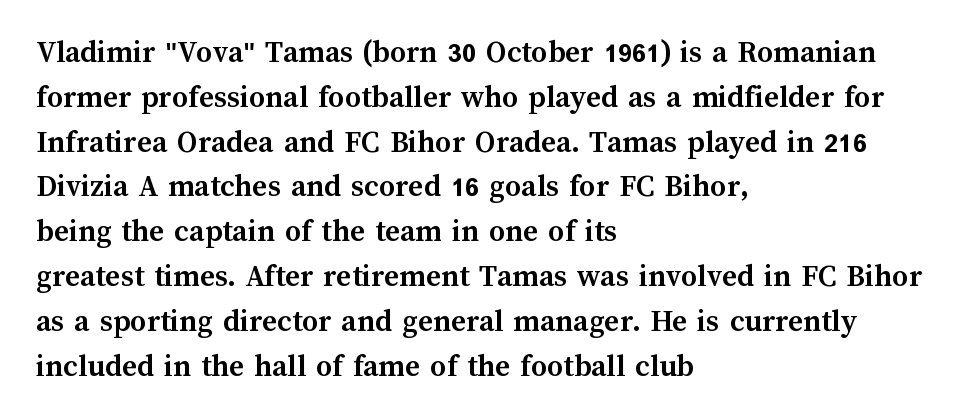
The image shows 32 px semibold type, upright; set left-aligned, normal line spacing (1.4x), normal letter spacing, not underlined; medium stroke contrast and a medium x-height.
